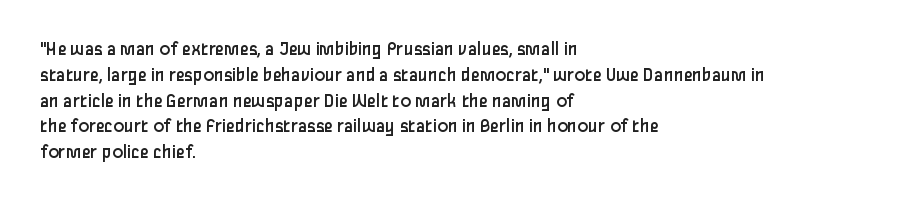
The image shows 20 px text type, upright; set left-aligned, normal line spacing (1.29x), normal letter spacing, not underlined.
